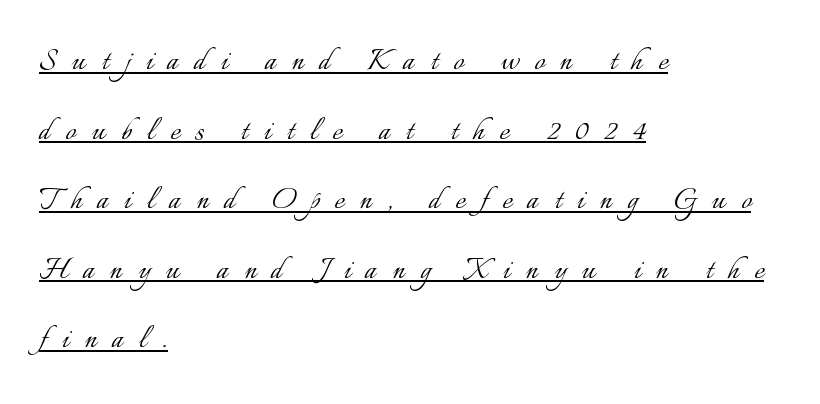
Q: Is the text bold? A: No.
Q: Is the text italic (slanted)? A: Yes.
Q: Is the text underlined? A: Yes.
Q: How is the paragraph aligned? A: Left-aligned.
Q: Is the spacing between letters normal or unusually wide? A: Unusually wide.
Q: Width (condensed, normal, or wide)? A: Normal.
Q: Stroke contrast? A: Low.
Q: x-height? A: Small.
Q: Monospaced? A: No.
